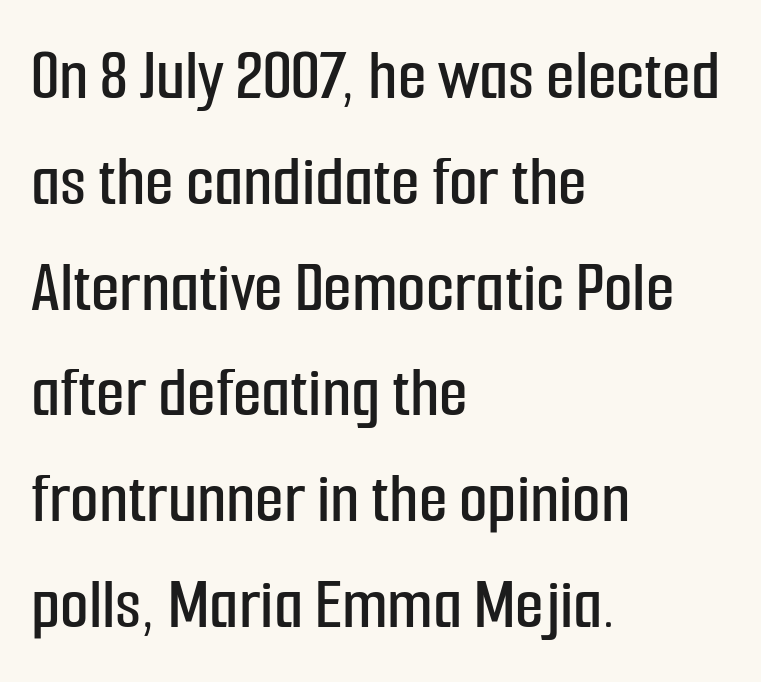
The rag falls on the right side of this text block. This sample uses an upright cut, with every glyph sitting square on the baseline. Summary of vertical rhythm: regular, with standard interline spacing. The font family rendered here belongs to the sans-serif group.
